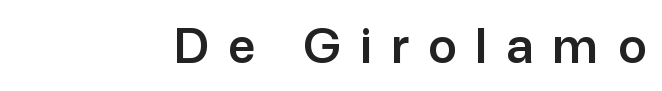
Clear beneath every line of the passage. Each letter keeps its own natural width here, so spacing adapts to shape. Upright lettering throughout. Tracking value appears strongly positive — letters spread wide.
